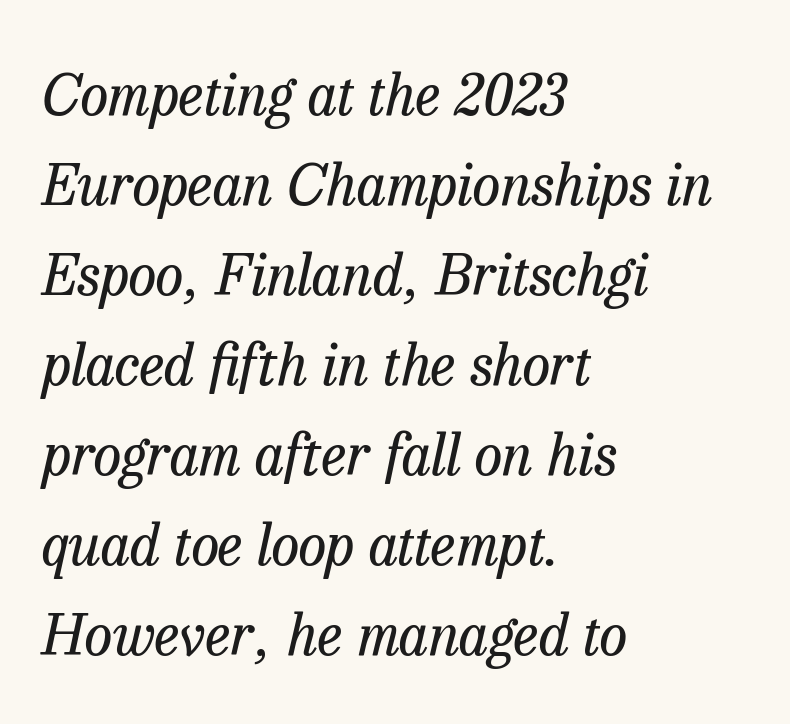
The image shows 57 px regular-weight serif type, italic (leaning right); set left-aligned, normal line spacing (1.58x), normal letter spacing, not underlined; low stroke contrast and a medium x-height.
